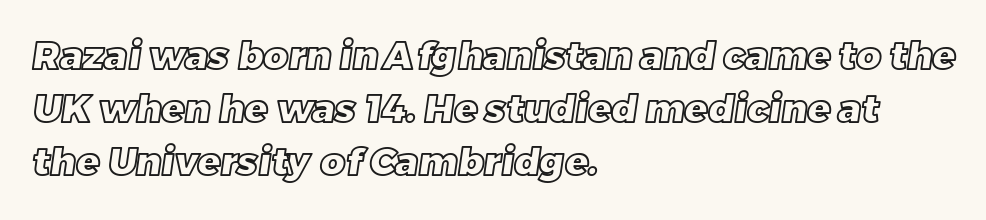
No extra tracking has been applied to these lines. The passage shown is not underscored anywhere. Line beginnings align vertically; line endings do not. You could not count columns in this text — the font is proportionally spaced. This block has exactly the height ordinary leading produces.
